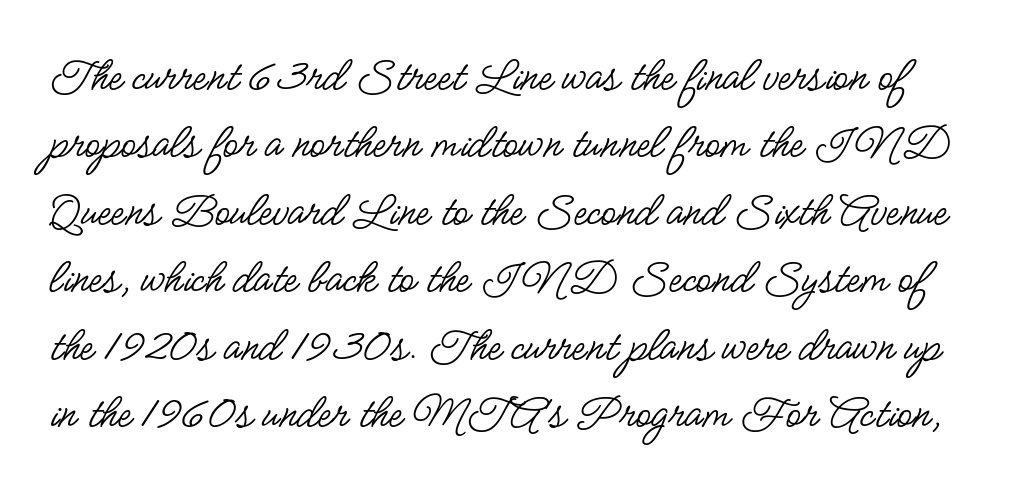
The image shows 50 px regular-weight, condensed sans-serif type; set normal line spacing (1.35x), normal letter spacing, not underlined; low stroke contrast and a small x-height.
